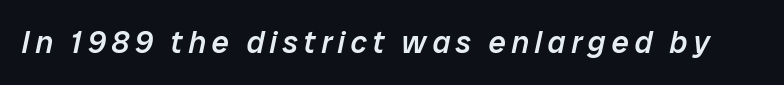
The glyphs are unaccompanied by any horizontal stroke below them. Semibold letterforms, between regular and bold. Spacing verdict: proportional, widths tailored to each character. Slanted lettering throughout.
